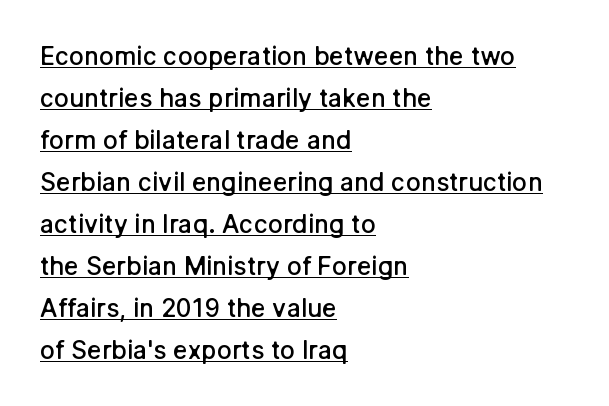
Q: Is the text bold? A: Semi-bold.
Q: Is the text italic (slanted)? A: No, it is upright.
Q: Is the text underlined? A: Yes.
Q: How is the paragraph aligned? A: Left-aligned.
Q: Is the spacing between letters normal or unusually wide? A: Normal.
Q: Is the spacing between lines tight, normal or loose? A: Normal.
